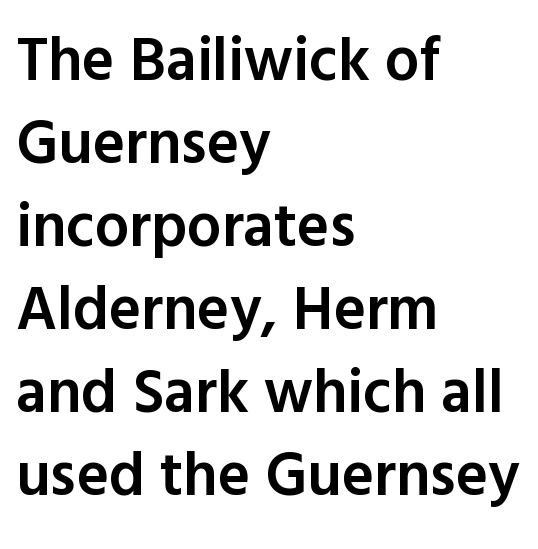
The image shows 61 px semibold sans-serif type, upright; set left-aligned, normal line spacing (1.36x), normal letter spacing, not underlined; a medium x-height.
